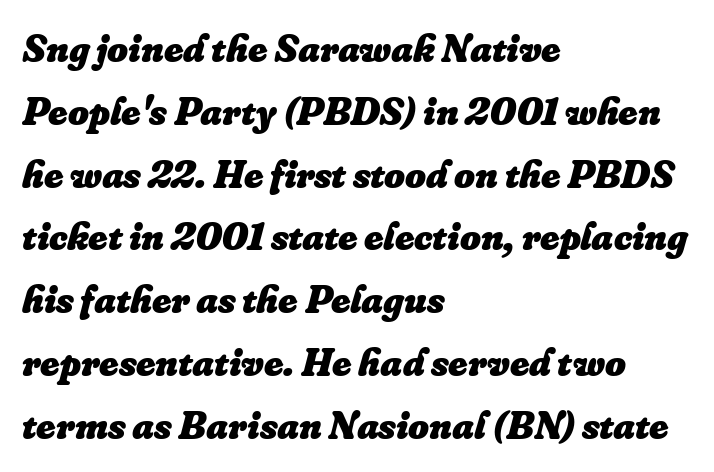
The image shows 40 px heavy type, italic (leaning right); set left-aligned, normal line spacing (1.57x), normal letter spacing, not underlined; low stroke contrast and a small x-height.
